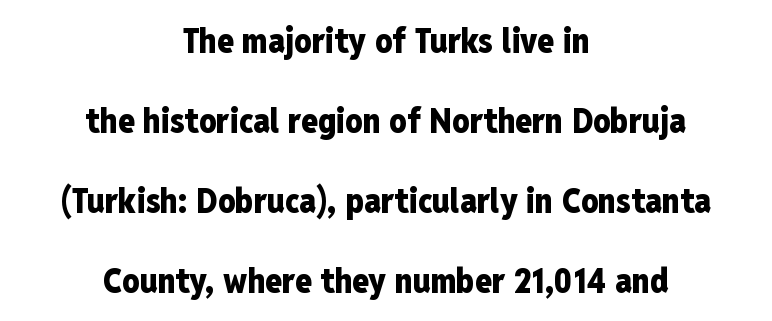
Clear beneath every line of the passage. The face used here is rendered with its standard letterfit. Reading down the block, each line starts at a different indent, mirrored at its end. Here the designer chose a conventional face with non-uniform glyph widths. The typesetting leans heavy: a genuine bold. Does the type have serifs? No, each stem ends abruptly.
